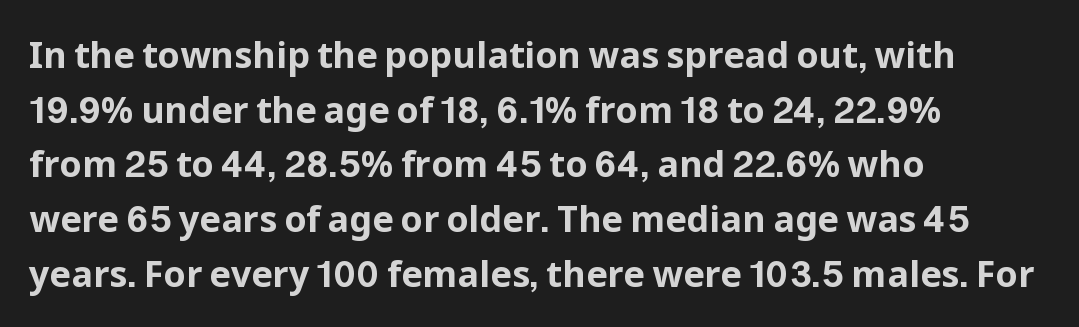
{"serif": "no", "italic": "no", "bold": "yes", "weight": "bold", "width": "normal", "stroke_contrast": "low", "x_height": "medium", "monospaced": "no", "underline": "no", "align": "left", "line_spacing": "normal", "line_spacing_ratio": 1.52, "letter_spacing": "normal", "letter_spacing_em": 0.0, "glyph_px": 36}
